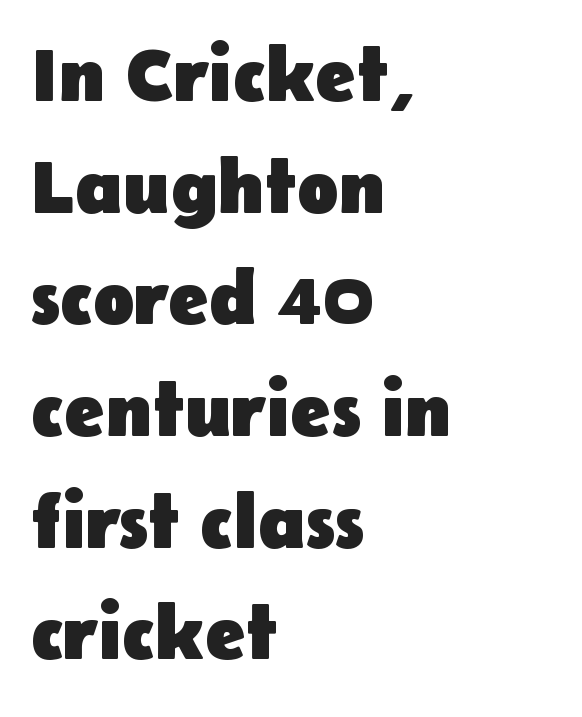
Q: Is the text bold? A: Yes.
Q: Is the text italic (slanted)? A: No, it is upright.
Q: Is the typeface a serif or a sans-serif typeface? A: Sans-serif.
Q: Is the text underlined? A: No.
Q: How is the paragraph aligned? A: Left-aligned.
Q: Is the spacing between letters normal or unusually wide? A: Normal.
Q: Is the spacing between lines tight, normal or loose? A: Normal.
Q: Width (condensed, normal, or wide)? A: Normal.
Q: Stroke contrast? A: Low.
Q: x-height? A: Medium.
Q: Monospaced? A: No.
